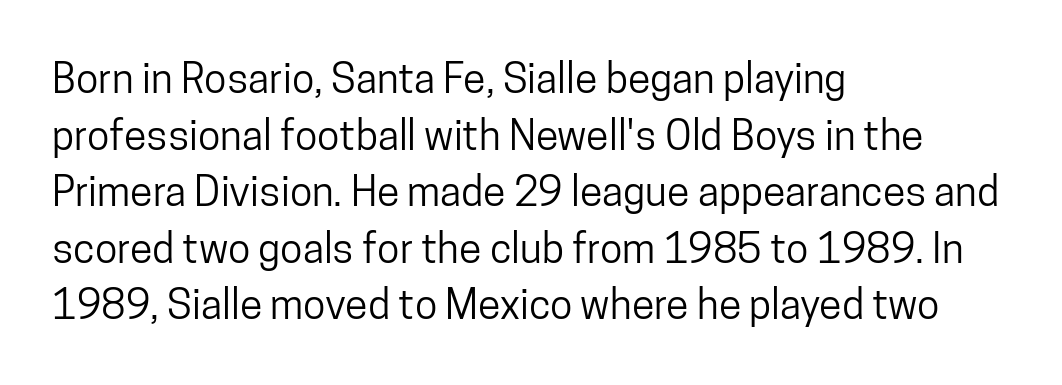
Tracking here is standard; glyphs follow each other at the usual distance. Grotesque or geometric, the face here clearly has no serifs. The letters advance in unequal steps, a hallmark of proportional type. One-word summary of the alignment: left.
